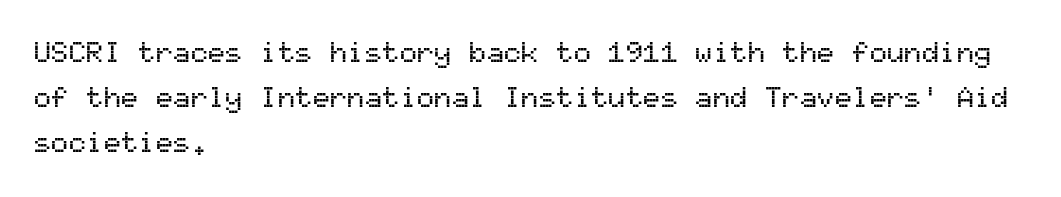
The image shows 29 px sans-serif type, upright, monospaced; set left-aligned, normal line spacing (1.56x), normal letter spacing, not underlined; medium stroke contrast and a medium x-height.
